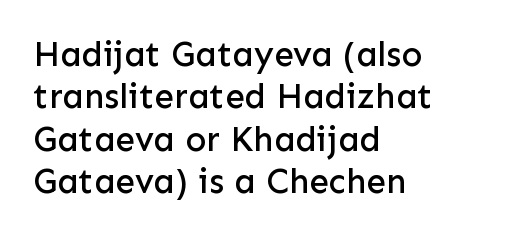
Q: Is the text italic (slanted)? A: No, it is upright.
Q: Is the typeface a serif or a sans-serif typeface? A: Sans-serif.
Q: Is the text underlined? A: No.
Q: How is the paragraph aligned? A: Left-aligned.
Q: Is the spacing between letters normal or unusually wide? A: Normal.
Q: Width (condensed, normal, or wide)? A: Normal.
Q: Stroke contrast? A: Low.
Q: x-height? A: Medium.
Q: Monospaced? A: No.
